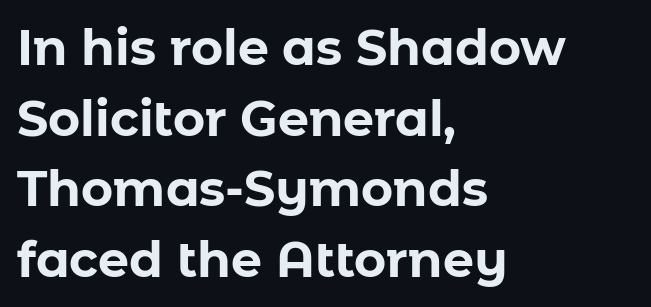
The image shows 49 px bold sans-serif type, upright; set left-aligned, normal line spacing (1.44x), normal letter spacing, not underlined; low stroke contrast and a medium x-height.
